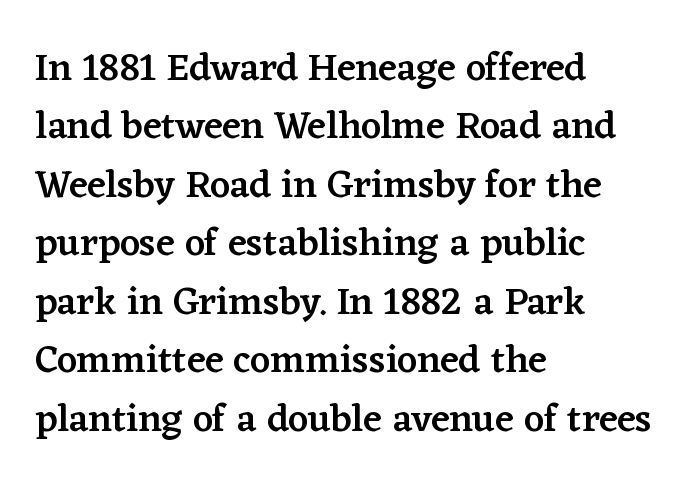
Q: Is the text bold? A: Semi-bold.
Q: Is the text italic (slanted)? A: No, it is upright.
Q: Is the typeface a serif or a sans-serif typeface? A: Serif.
Q: Is the text underlined? A: No.
Q: How is the paragraph aligned? A: Left-aligned.
Q: Is the spacing between letters normal or unusually wide? A: Normal.
Q: Is the spacing between lines tight, normal or loose? A: Normal.
Q: Width (condensed, normal, or wide)? A: Normal.
Q: Stroke contrast? A: Low.
Q: x-height? A: Medium.
Q: Monospaced? A: No.
